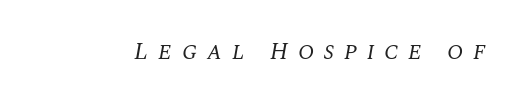
Q: Is the text bold? A: No.
Q: Is the text italic (slanted)? A: Yes, it leans right by about 10 degrees.
Q: Is the text underlined? A: No.
Q: Is the spacing between letters normal or unusually wide? A: Unusually wide.
